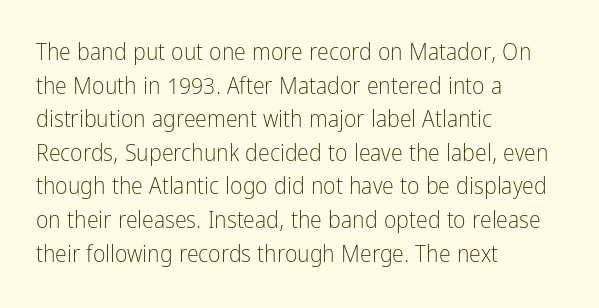
Does the copy run flush right? No — it runs flush left. Does extra space separate the letters? No, they use regular spacing. The letters look calm and open, with moderate or lighter stems. Beneath every word, the page is bare. Normally led — the rows are evenly, conventionally spaced.
